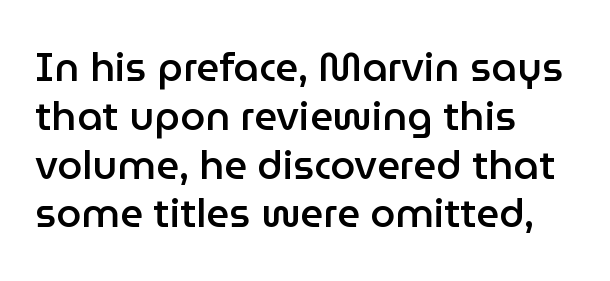
The image shows 40 px semibold sans-serif type, upright; set left-aligned, line spacing 1.22x, normal letter spacing, not underlined; low stroke contrast and a medium x-height.
